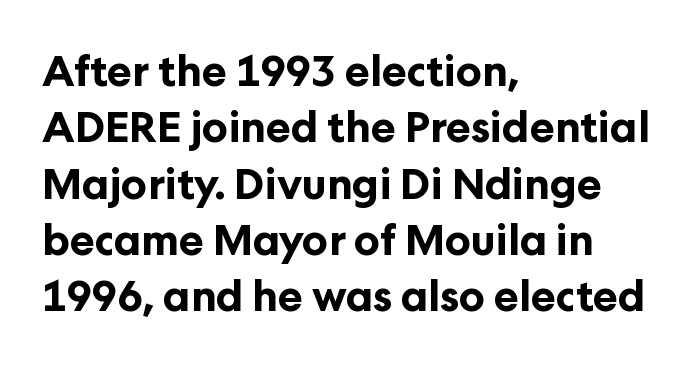
{"serif": "no", "italic": "no", "bold": "yes", "weight": "bold", "width": "normal", "stroke_contrast": "low", "x_height": "medium", "monospaced": "no", "underline": "no", "align": "left", "line_spacing": "normal", "line_spacing_ratio": 1.34, "letter_spacing": "normal", "letter_spacing_em": 0.0, "glyph_px": 42}
